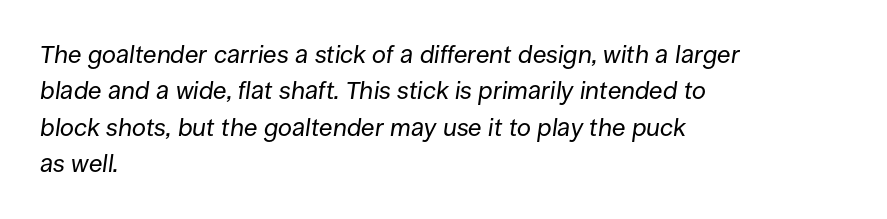
The image shows 25 px text type, italic (leaning right); set left-aligned, normal line spacing (1.46x), normal letter spacing, not underlined.
